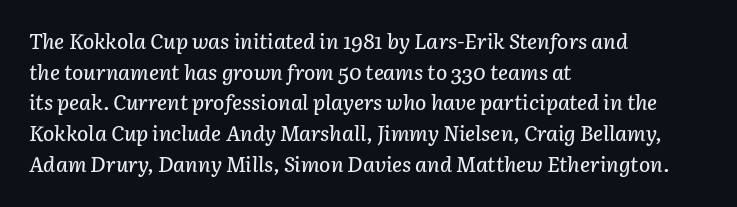
{"italic": "yes", "lean": "right", "slant_degrees": 3, "underline": "no", "align": "left", "line_spacing": "normal", "line_spacing_ratio": 1.46, "letter_spacing": "normal", "letter_spacing_em": 0.0, "glyph_px": 21}
